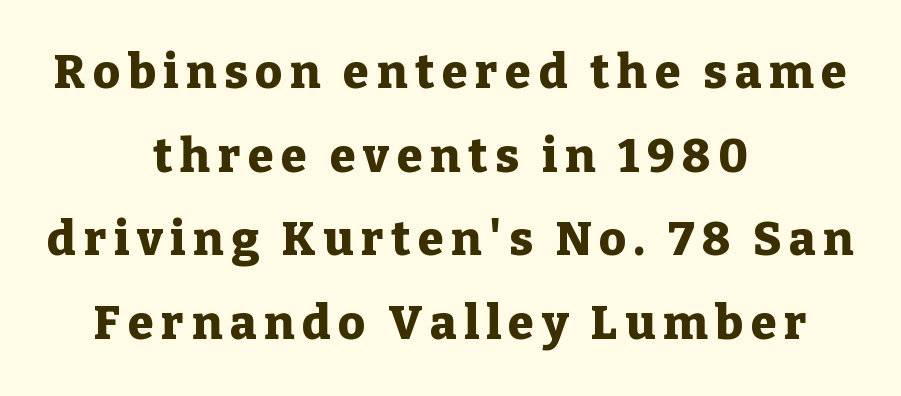
Letters rest on an invisible, unmarked baseline. A dark, heavy texture on the line: the type is bold. Characters remain perfectly vertical along every line. Each letter's strokes conclude with small projecting serifs.
